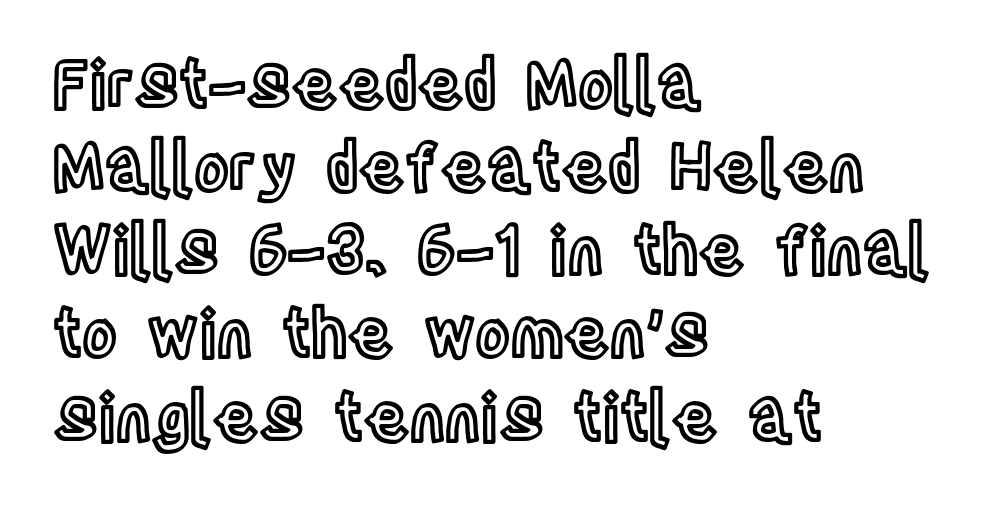
The image shows 66 px condensed type, upright; set left-aligned, normal line spacing (1.26x), normal letter spacing, not underlined; a large x-height.
